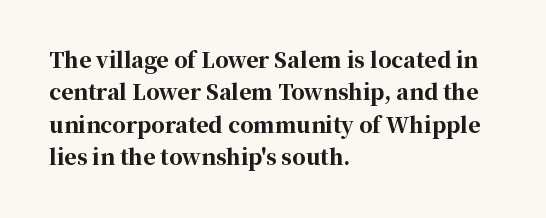
Q: Is the text bold? A: Yes.
Q: Is the text italic (slanted)? A: No, it is upright.
Q: Is the text underlined? A: No.
Q: How is the paragraph aligned? A: Left-aligned.
Q: Is the spacing between letters normal or unusually wide? A: Normal.
Q: Is the spacing between lines tight, normal or loose? A: Normal.
